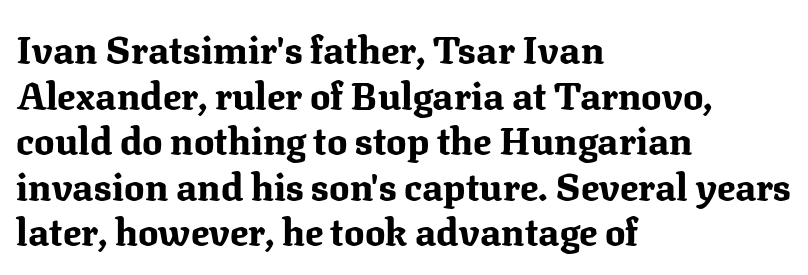
Q: Is the text bold? A: Yes.
Q: Is the text italic (slanted)? A: No, it is upright.
Q: Is the typeface a serif or a sans-serif typeface? A: Serif.
Q: Is the text underlined? A: No.
Q: How is the paragraph aligned? A: Left-aligned.
Q: Is the spacing between letters normal or unusually wide? A: Normal.
Q: Width (condensed, normal, or wide)? A: Normal.
Q: Stroke contrast? A: Medium.
Q: x-height? A: Medium.
Q: Monospaced? A: No.
